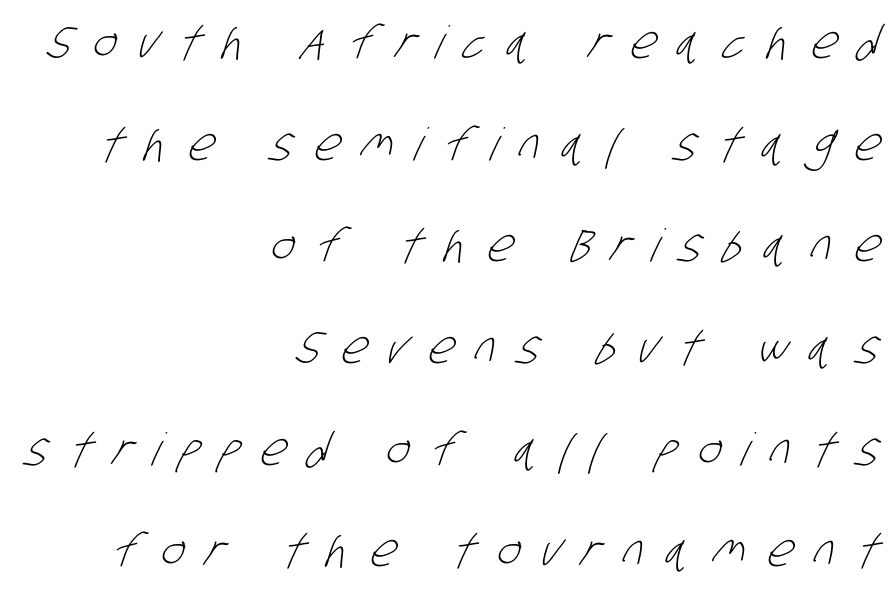
{"serif": "no", "bold": "no", "weight": "light", "width": "condensed", "stroke_contrast": "low", "x_height": "large", "monospaced": "no", "underline": "no", "align": "right", "line_spacing": "loose", "line_spacing_ratio": 2.26, "letter_spacing": "wide", "letter_spacing_em": 0.48, "glyph_px": 45}
